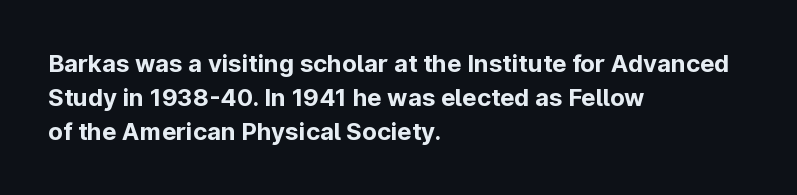
Q: Is the text bold? A: Yes.
Q: Is the text italic (slanted)? A: No, it is upright.
Q: Is the text underlined? A: No.
Q: How is the paragraph aligned? A: Left-aligned.
Q: Is the spacing between letters normal or unusually wide? A: Normal.
Q: Is the spacing between lines tight, normal or loose? A: Normal.
